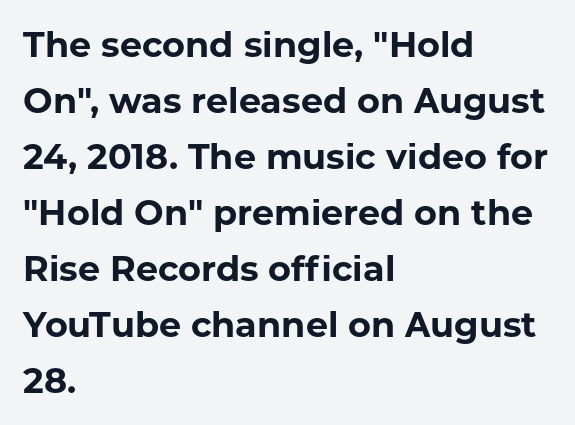
{"serif": "no", "italic": "no", "bold": "yes", "weight": "bold", "width": "normal", "stroke_contrast": "low", "x_height": "medium", "monospaced": "no", "underline": "no", "align": "left", "line_spacing": "normal", "line_spacing_ratio": 1.6, "letter_spacing": "normal", "letter_spacing_em": 0.0, "glyph_px": 35}
